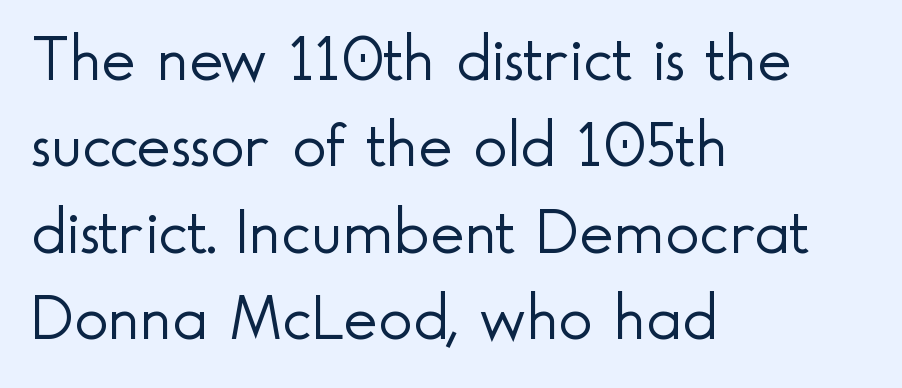
{"serif": "no", "italic": "no", "bold": "no", "weight": "light", "width": "normal", "x_height": "small", "monospaced": "no", "underline": "no", "align": "left", "line_spacing": "normal", "line_spacing_ratio": 1.33, "letter_spacing": "normal", "letter_spacing_em": 0.0, "glyph_px": 65}
